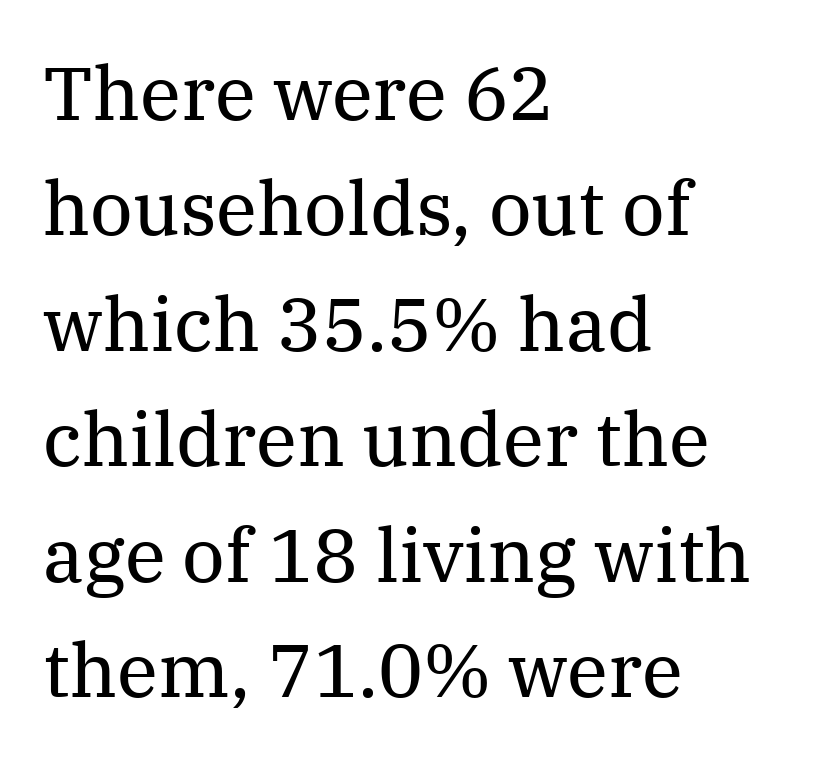
Is this a fixed-width face? No — the glyphs have proportional, varying widths. Tall strokes in this sample are plumb rather than angled. Weight: in the light-to-regular range. No extra tracking has been applied to these lines.
